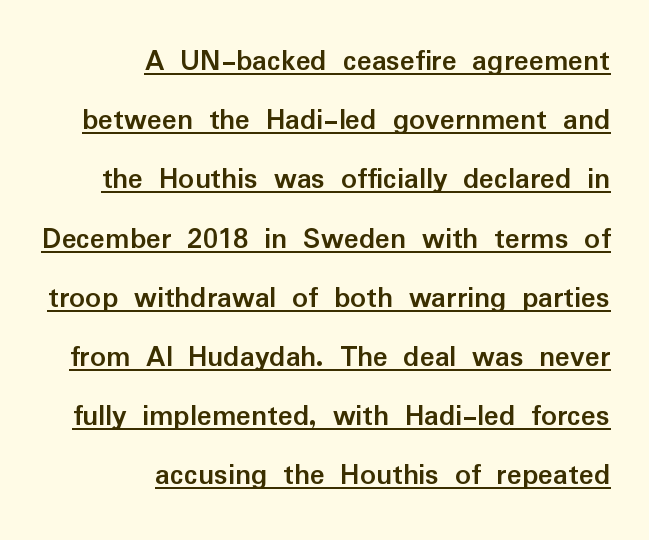
Q: Is the text bold? A: Yes.
Q: Is the text italic (slanted)? A: No, it is upright.
Q: Is the typeface a serif or a sans-serif typeface? A: Sans-serif.
Q: Is the text underlined? A: Yes.
Q: How is the paragraph aligned? A: Right-aligned.
Q: Is the spacing between letters normal or unusually wide? A: Normal.
Q: Is the spacing between lines tight, normal or loose? A: Loose.
Q: Width (condensed, normal, or wide)? A: Normal.
Q: Stroke contrast? A: Low.
Q: x-height? A: Medium.
Q: Monospaced? A: No.
